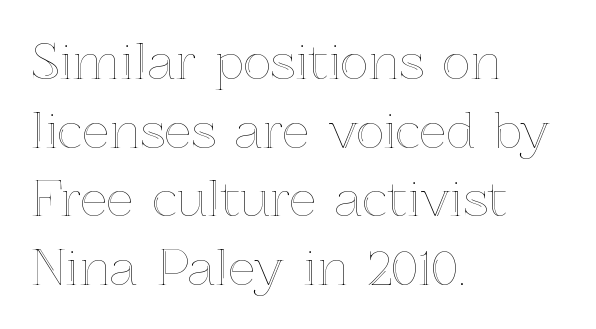
The image shows 48 px text type, upright; set left-aligned, normal line spacing (1.43x), normal letter spacing, not underlined; a medium x-height.
